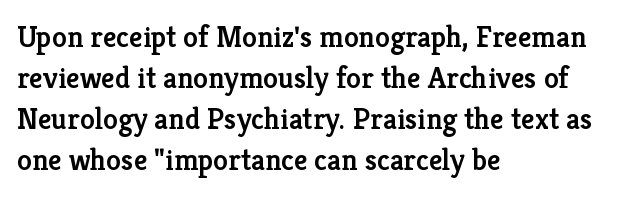
The image shows 30 px semibold serif type, upright; set left-aligned, normal line spacing (1.37x), normal letter spacing, not underlined; low stroke contrast and a medium x-height.
